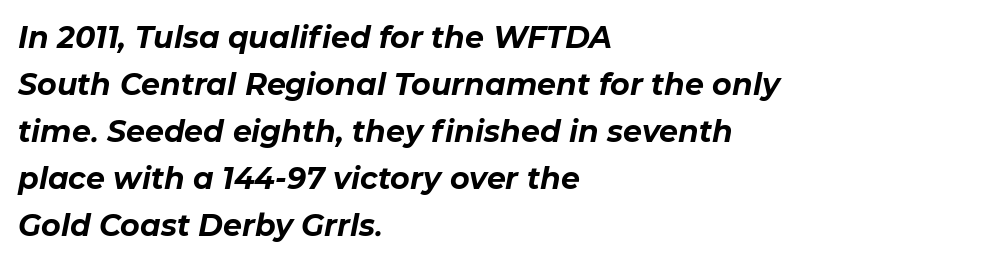
Q: Is the text bold? A: Yes.
Q: Is the text italic (slanted)? A: Yes, it leans right by about 11 degrees.
Q: Is the text underlined? A: No.
Q: How is the paragraph aligned? A: Left-aligned.
Q: Is the spacing between letters normal or unusually wide? A: Normal.
Q: Is the spacing between lines tight, normal or loose? A: Normal.
Q: Width (condensed, normal, or wide)? A: Normal.
Q: Stroke contrast? A: Low.
Q: x-height? A: Medium.
Q: Monospaced? A: No.
